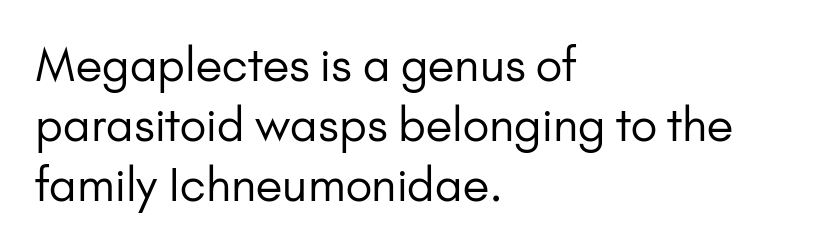
Q: Is the text bold? A: No.
Q: Is the text italic (slanted)? A: No, it is upright.
Q: Is the typeface a serif or a sans-serif typeface? A: Sans-serif.
Q: Is the text underlined? A: No.
Q: How is the paragraph aligned? A: Left-aligned.
Q: Is the spacing between letters normal or unusually wide? A: Normal.
Q: Is the spacing between lines tight, normal or loose? A: Normal.
Q: Width (condensed, normal, or wide)? A: Normal.
Q: Stroke contrast? A: Low.
Q: x-height? A: Small.
Q: Monospaced? A: No.
